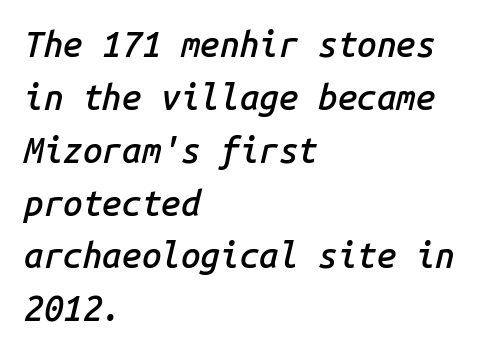
The image shows 35 px semibold type, italic (leaning right), monospaced; set left-aligned, normal line spacing (1.51x), normal letter spacing, not underlined; low stroke contrast and a medium x-height.
